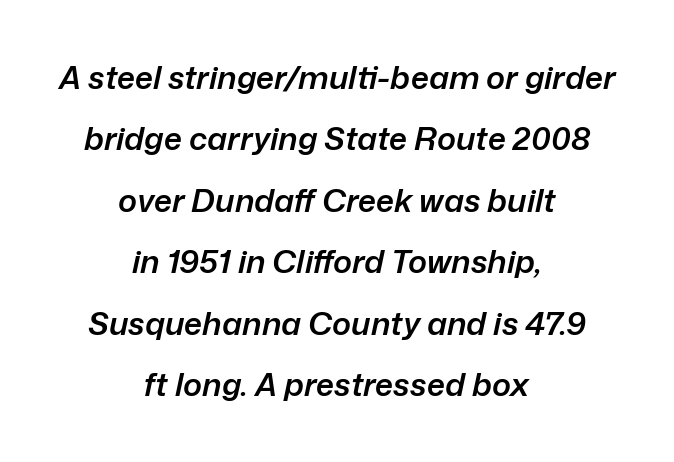
This block would shrink considerably if given ordinary leading; it's expanded now. Observe the ordinary spacing: letters are neighbours, not strangers. Honestly, there is no underline to notice here at all. A bit beefed up — I'd call it semibold rather than bold.
